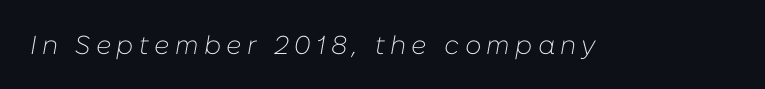
Designer's note — italics engaged. Stroke mass is kept to a normal reading level or below. The letters are spread apart with noticeably loose tracking. No word sits above an underline.
